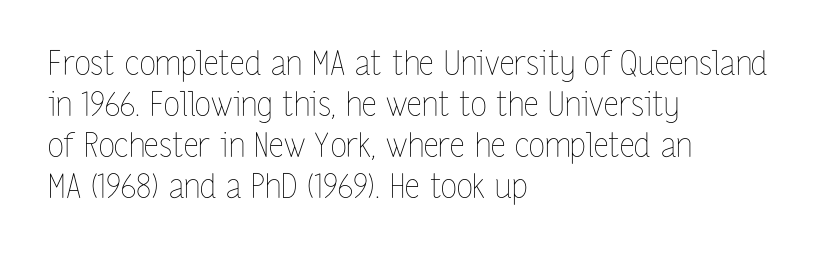
This is roman type, the default non-slanted kind. Do the characters align in a grid? No, the font is proportional. Descender tails drop into unmarked territory. Short and long lines alike share a common starting point at left.
